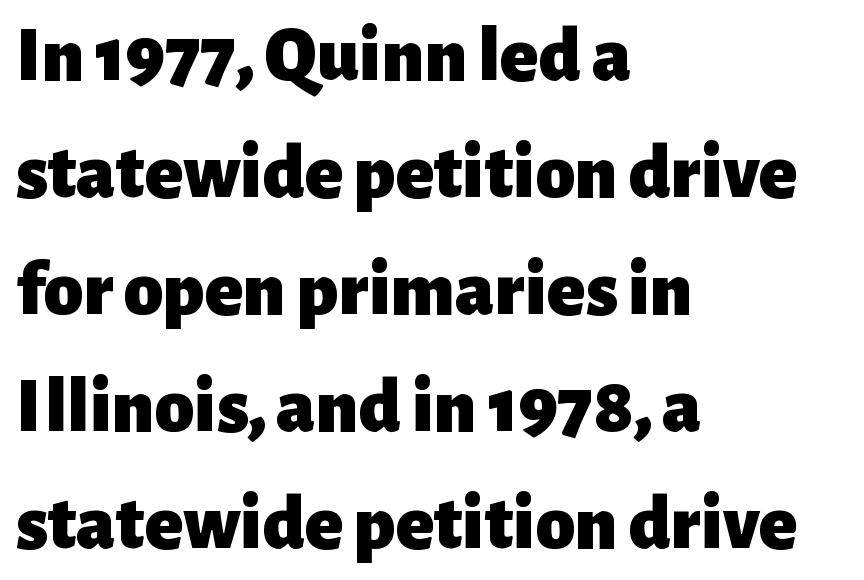
The image shows 79 px heavy sans-serif type, upright; set left-aligned, normal line spacing (1.48x), normal letter spacing, not underlined; low stroke contrast and a medium x-height.
